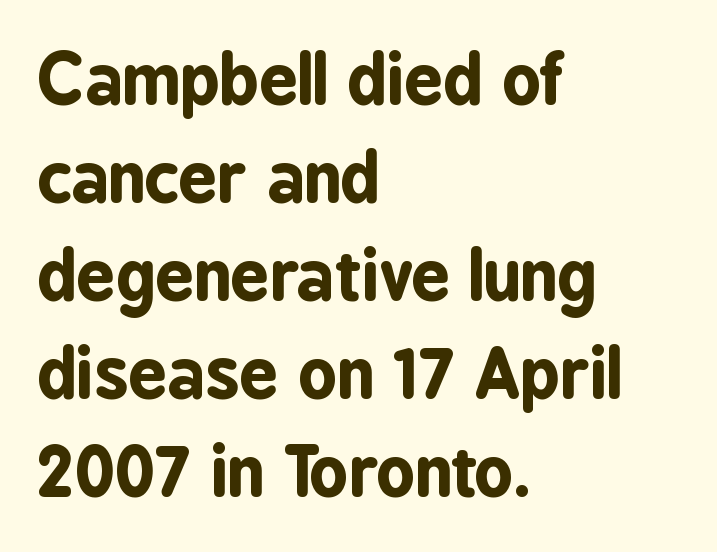
The image shows 68 px bold, condensed sans-serif type, upright; set left-aligned, normal line spacing (1.44x), normal letter spacing, not underlined; low stroke contrast and a medium x-height.
